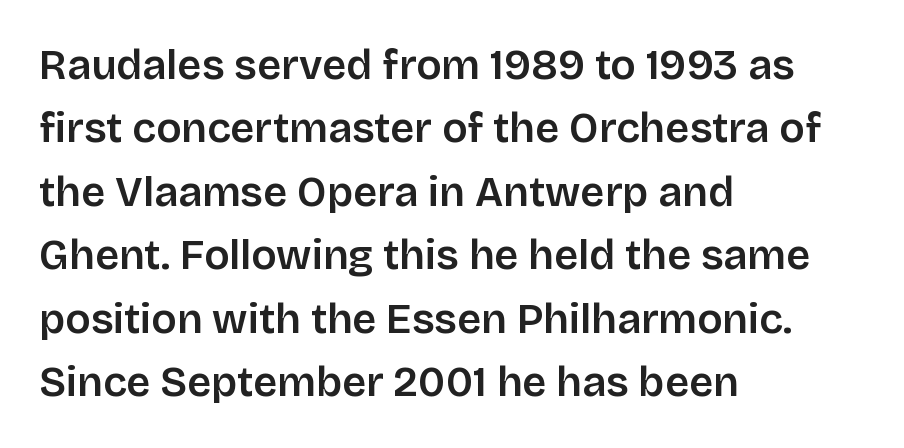
{"serif": "no", "italic": "no", "width": "normal", "stroke_contrast": "low", "x_height": "large", "monospaced": "no", "underline": "no", "align": "left", "line_spacing": "normal", "line_spacing_ratio": 1.51, "letter_spacing": "normal", "letter_spacing_em": 0.0, "glyph_px": 42}
